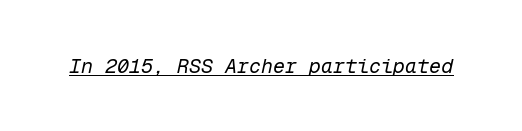
Q: Is the text bold? A: No.
Q: Is the text italic (slanted)? A: Yes, it leans right by about 12 degrees.
Q: Is the text underlined? A: Yes.
Q: Is the spacing between letters normal or unusually wide? A: Normal.
